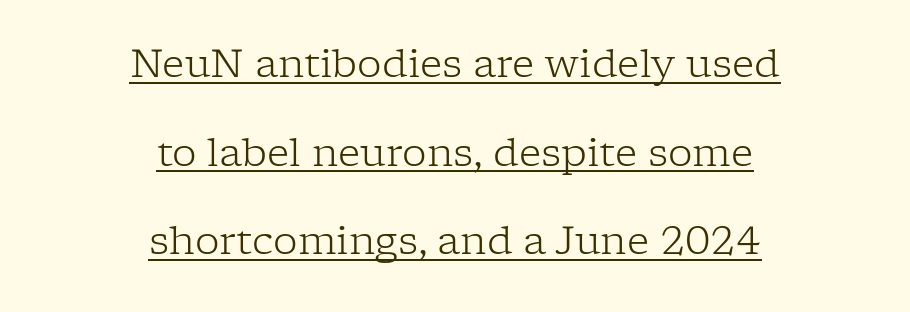
{"serif": "yes", "italic": "no", "bold": "no", "weight": "light", "width": "normal", "stroke_contrast": "low", "x_height": "medium", "monospaced": "no", "underline": "yes", "align": "center", "line_spacing": "loose", "line_spacing_ratio": 2.27, "letter_spacing": "normal", "letter_spacing_em": 0.0, "glyph_px": 39}
